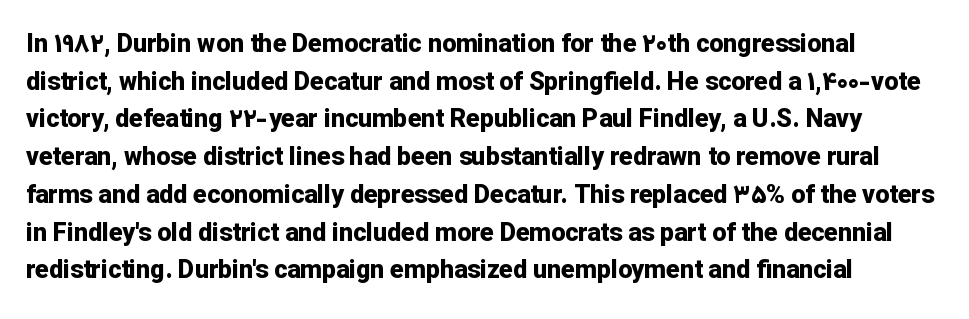
{"italic": "no", "bold": "yes", "underline": "no", "line_spacing": "normal", "line_spacing_ratio": 1.51, "letter_spacing": "normal", "letter_spacing_em": 0.0, "glyph_px": 25}
